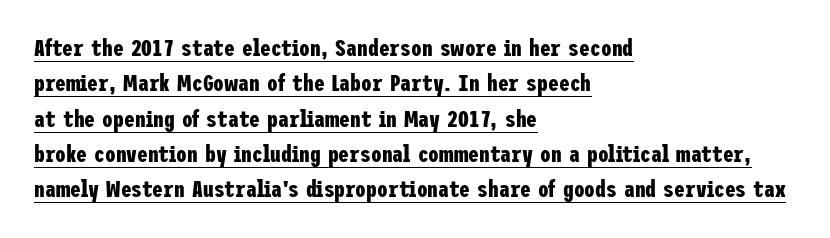
Q: Is the text bold? A: Yes.
Q: Is the text italic (slanted)? A: No, it is upright.
Q: Is the text underlined? A: Yes.
Q: How is the paragraph aligned? A: Left-aligned.
Q: Is the spacing between letters normal or unusually wide? A: Normal.
Q: Is the spacing between lines tight, normal or loose? A: Normal.
